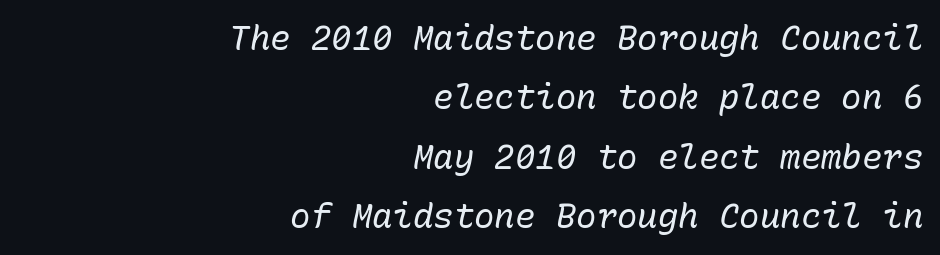
Q: Is the text bold? A: No.
Q: Is the text italic (slanted)? A: Yes, it leans right by about 10 degrees.
Q: Is the text underlined? A: No.
Q: How is the paragraph aligned? A: Right-aligned.
Q: Is the spacing between letters normal or unusually wide? A: Normal.
Q: Width (condensed, normal, or wide)? A: Normal.
Q: Stroke contrast? A: Low.
Q: x-height? A: Medium.
Q: Monospaced? A: Yes.
